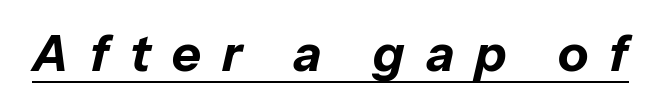
The image shows 50 px bold type, italic (leaning right); set unusually wide letter spacing (+0.42 em), underlined; low stroke contrast and a medium x-height.
